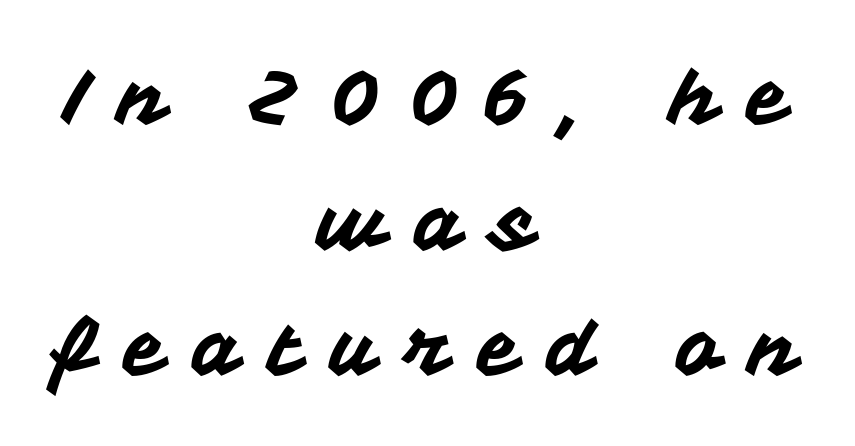
Q: Is the text italic (slanted)? A: Yes.
Q: Is the typeface a serif or a sans-serif typeface? A: Sans-serif.
Q: Is the text underlined? A: No.
Q: How is the paragraph aligned? A: Centered.
Q: Is the spacing between letters normal or unusually wide? A: Unusually wide.
Q: Is the spacing between lines tight, normal or loose? A: Normal.
Q: Width (condensed, normal, or wide)? A: Normal.
Q: Stroke contrast? A: Medium.
Q: x-height? A: Medium.
Q: Monospaced? A: No.
